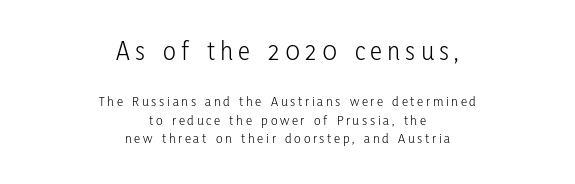
{"italic": "no", "bold": "no", "underline": "no", "align": "center", "line_spacing": "normal", "line_spacing_ratio": 1.34, "larger_block": "first", "size_ratio": 1.93, "glyph_px": 27}
